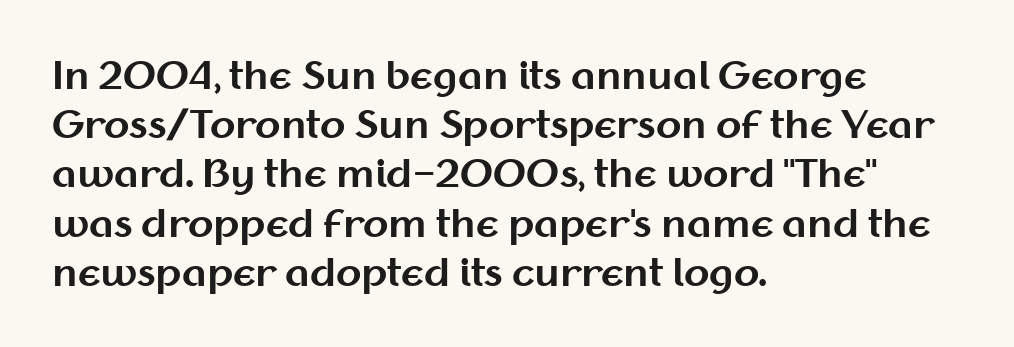
Q: Is the text bold? A: Yes.
Q: Is the text italic (slanted)? A: No, it is upright.
Q: Is the typeface a serif or a sans-serif typeface? A: Sans-serif.
Q: Is the text underlined? A: No.
Q: How is the paragraph aligned? A: Left-aligned.
Q: Is the spacing between letters normal or unusually wide? A: Normal.
Q: Is the spacing between lines tight, normal or loose? A: Normal.
Q: Width (condensed, normal, or wide)? A: Normal.
Q: Stroke contrast? A: Medium.
Q: x-height? A: Medium.
Q: Monospaced? A: No.
